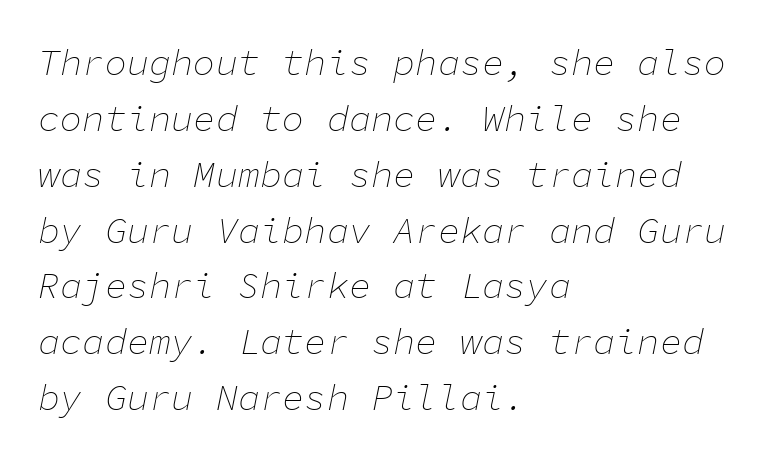
{"italic": "yes", "lean": "right", "slant_degrees": 11, "bold": "no", "weight": "thin", "width": "normal", "stroke_contrast": "low", "x_height": "medium", "monospaced": "yes", "underline": "no", "align": "left", "line_spacing": "normal", "line_spacing_ratio": 1.51, "letter_spacing": "normal", "letter_spacing_em": 0.0, "glyph_px": 37}
